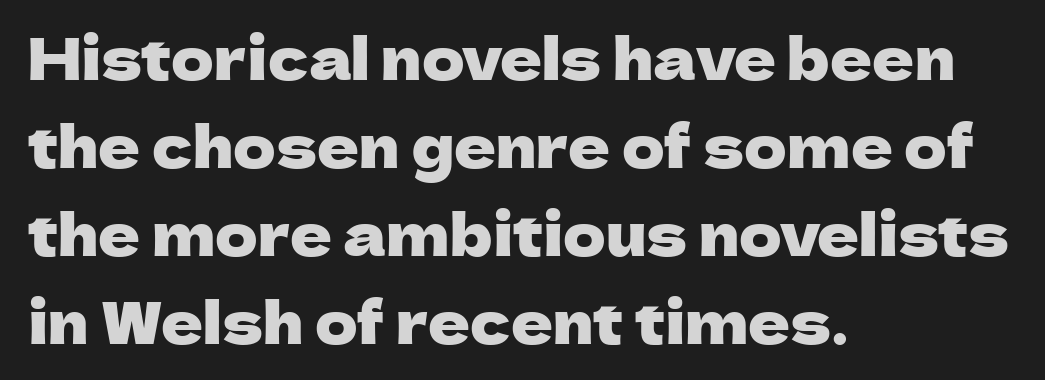
{"serif": "no", "italic": "no", "width": "normal", "stroke_contrast": "low", "x_height": "medium", "monospaced": "no", "underline": "no", "align": "left", "line_spacing": "normal", "line_spacing_ratio": 1.52, "letter_spacing": "normal", "letter_spacing_em": 0.0, "glyph_px": 58}
